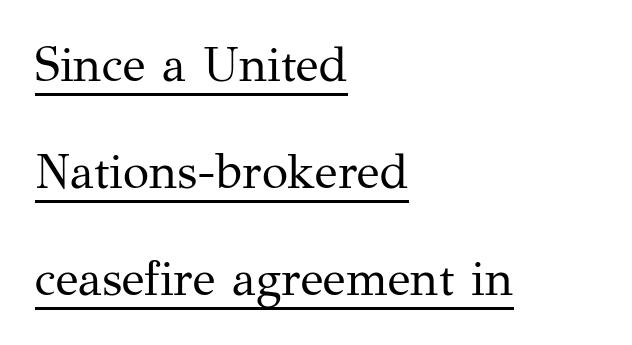
{"serif": "yes", "italic": "no", "bold": "no", "weight": "regular", "width": "normal", "stroke_contrast": "medium", "x_height": "medium", "monospaced": "no", "underline": "yes", "align": "left", "line_spacing": "loose", "line_spacing_ratio": 2.23, "letter_spacing": "normal", "letter_spacing_em": 0.0, "glyph_px": 48}
